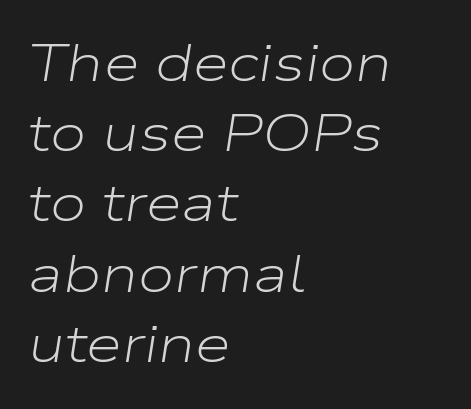
Q: Is the text bold? A: No.
Q: Is the text italic (slanted)? A: Yes, it leans right by about 9 degrees.
Q: Is the text underlined? A: No.
Q: How is the paragraph aligned? A: Left-aligned.
Q: Is the spacing between letters normal or unusually wide? A: Normal.
Q: Is the spacing between lines tight, normal or loose? A: Normal.
Q: Width (condensed, normal, or wide)? A: Wide.
Q: Stroke contrast? A: Low.
Q: x-height? A: Medium.
Q: Monospaced? A: No.
